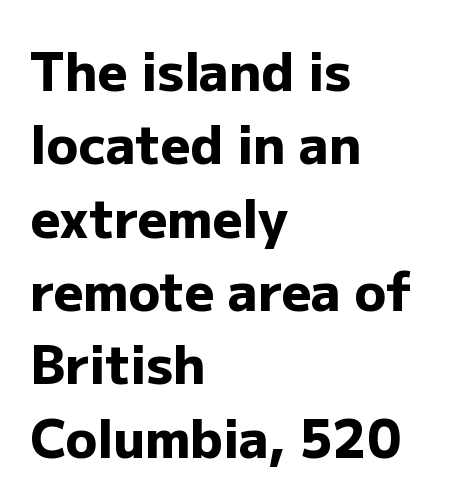
This is the regular roman posture of the typeface. The letters advance in unequal steps, a hallmark of proportional type. This sample keeps an unexceptional amount of space between lines. A clean baseline with only descenders dipping below it. Regarding serifs, this sample does without them. Thick stems and heavy bowls — unmistakably bold.
